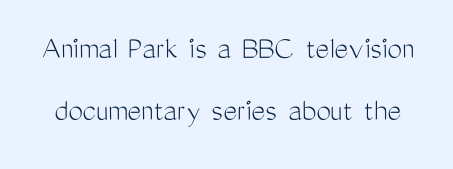
The image shows 33 px light, condensed sans-serif type, upright; set line spacing 1.87x, normal letter spacing, not underlined; medium stroke contrast and a medium x-height.
